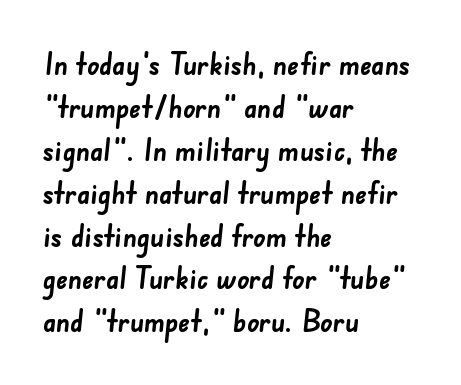
Q: Is the text bold? A: Yes.
Q: Is the typeface a serif or a sans-serif typeface? A: Sans-serif.
Q: Is the text underlined? A: No.
Q: How is the paragraph aligned? A: Left-aligned.
Q: Is the spacing between letters normal or unusually wide? A: Normal.
Q: Is the spacing between lines tight, normal or loose? A: Normal.
Q: Width (condensed, normal, or wide)? A: Normal.
Q: Stroke contrast? A: Low.
Q: x-height? A: Small.
Q: Monospaced? A: No.
